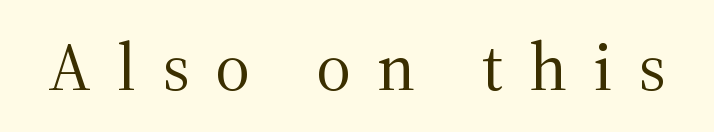
Q: Is the text bold? A: No.
Q: Is the text italic (slanted)? A: No, it is upright.
Q: Is the typeface a serif or a sans-serif typeface? A: Serif.
Q: Is the text underlined? A: No.
Q: Is the spacing between letters normal or unusually wide? A: Unusually wide.
Q: Width (condensed, normal, or wide)? A: Normal.
Q: Stroke contrast? A: Medium.
Q: x-height? A: Medium.
Q: Monospaced? A: No.
